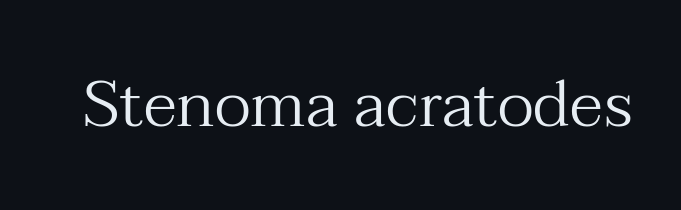
The image shows 65 px regular-weight serif type, upright; set normal letter spacing, not underlined; medium stroke contrast and a medium x-height.
